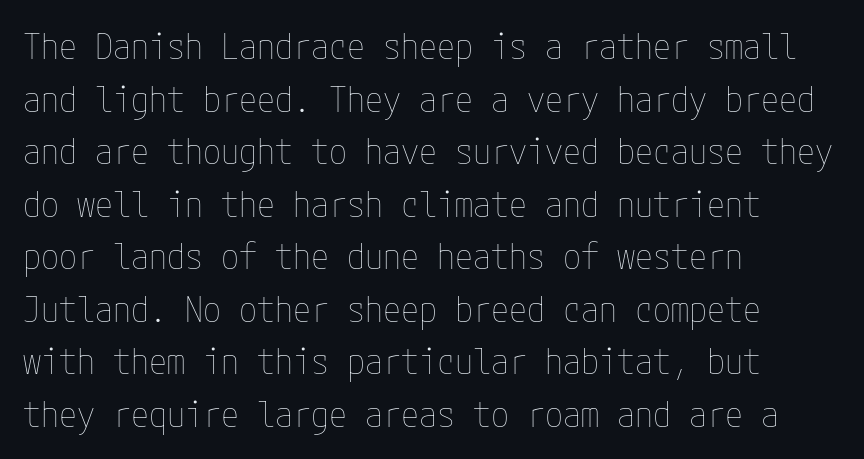
How would I describe the line gaps? Plain and ordinary. Glyph-to-glyph distance matches everyday printed text. Designer's note — italics off, roman on. The setting favours the left margin, as ordinary paragraphs usually do. The glyphs are unaccompanied by any horizontal stroke below them. This reads as an unemphasized weight, regular at the heaviest.
